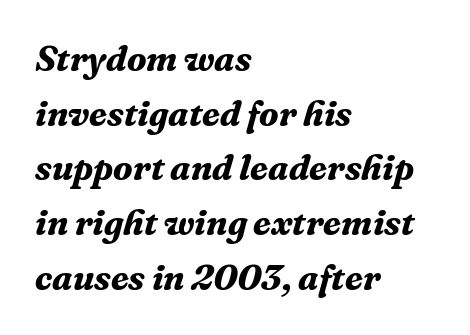
The rendering uses a bold face; every stroke is thick and dark. Note the varied advance widths — an 'i' is clearly narrower than an 'm'. Horizontal alignment here is leftward, the default for most running prose. Decoration check: the copy has no underline. Words appear dense and cohesive because spacing is normal. The typography opts for an oblique posture over an upright one.
